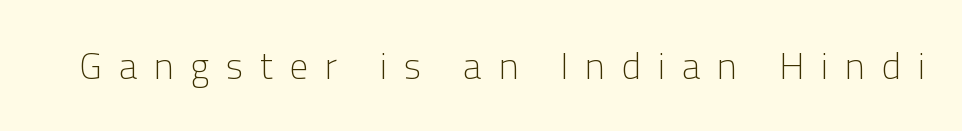
The image shows 37 px light sans-serif type, upright; set unusually wide letter spacing (+0.46 em), not underlined; low stroke contrast and a medium x-height.
